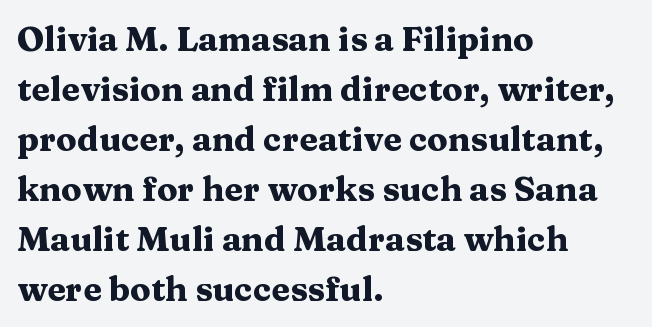
{"serif": "yes", "italic": "no", "bold": "yes", "weight": "heavy", "width": "wide", "stroke_contrast": "medium", "x_height": "medium", "monospaced": "no", "underline": "no", "align": "left", "line_spacing": "normal", "line_spacing_ratio": 1.47, "letter_spacing": "normal", "letter_spacing_em": 0.0, "glyph_px": 34}
